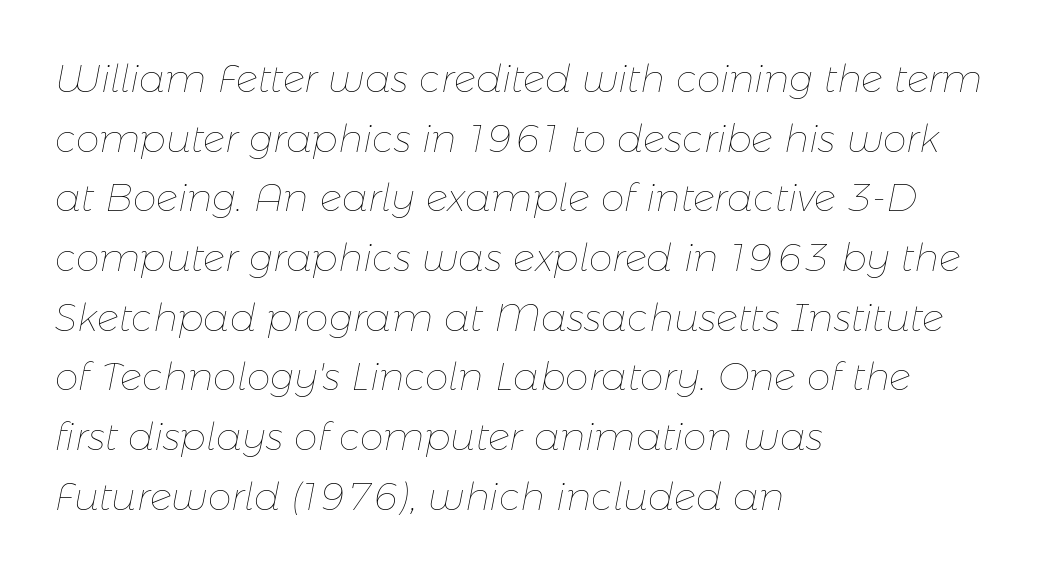
Leftover space on each line is placed entirely after the last word. You can tell it's italic because the verticals aren't actually vertical. Do the characters align in a grid? No, the font is proportional. This sample keeps an unexceptional amount of space between lines. The words here are not underlined. These lines keep a tight, regular rhythm from letter to letter.
